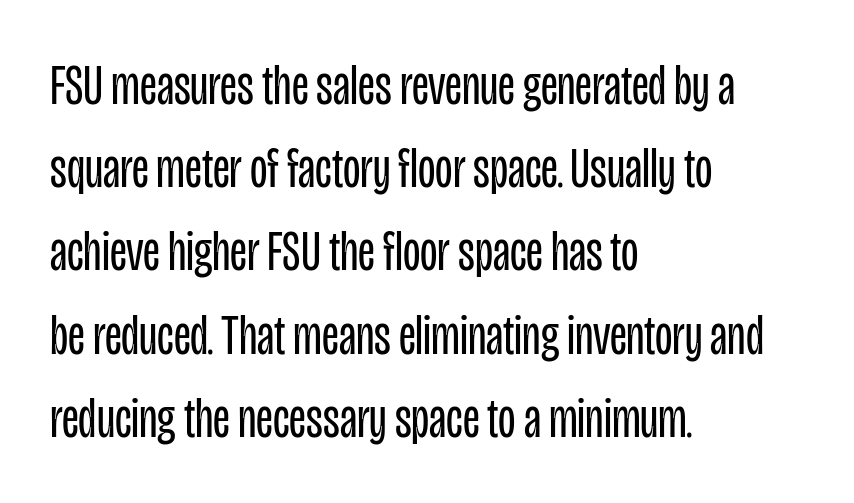
The passage shown has conventional tracking throughout. Each row of text sits above clean, open space. Is this a sans? Yes — the strokes have no serifs. The ragged edge is on the right, which tells us the setting is flush left.
